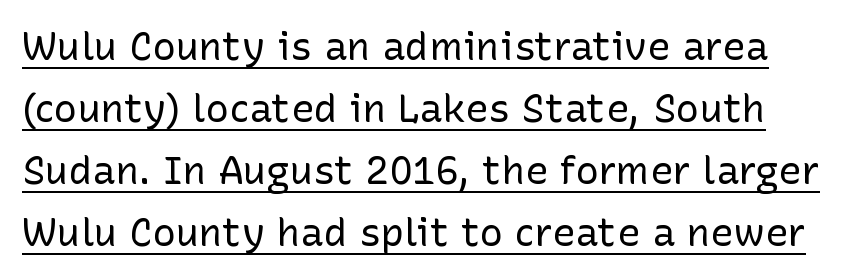
Q: Is the text bold? A: No.
Q: Is the text italic (slanted)? A: No, it is upright.
Q: Is the typeface a serif or a sans-serif typeface? A: Sans-serif.
Q: Is the text underlined? A: Yes.
Q: Is the spacing between letters normal or unusually wide? A: Normal.
Q: Is the spacing between lines tight, normal or loose? A: Normal.
Q: Width (condensed, normal, or wide)? A: Normal.
Q: Stroke contrast? A: Low.
Q: x-height? A: Medium.
Q: Monospaced? A: No.
